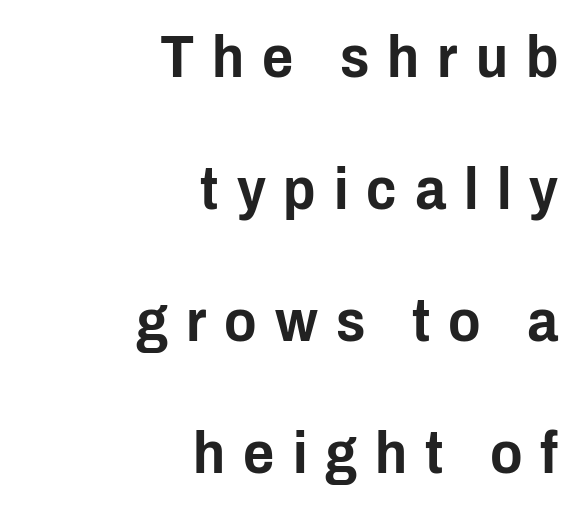
Q: Is the text italic (slanted)? A: No, it is upright.
Q: Is the typeface a serif or a sans-serif typeface? A: Sans-serif.
Q: Is the text underlined? A: No.
Q: How is the paragraph aligned? A: Right-aligned.
Q: Is the spacing between letters normal or unusually wide? A: Unusually wide.
Q: Is the spacing between lines tight, normal or loose? A: Loose.
Q: Width (condensed, normal, or wide)? A: Condensed.
Q: Stroke contrast? A: Low.
Q: x-height? A: Medium.
Q: Monospaced? A: No.
